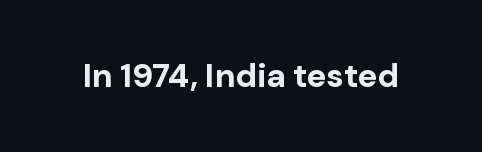
The image shows 33 px bold sans-serif type, upright; set normal letter spacing, not underlined; low stroke contrast and a medium x-height.
